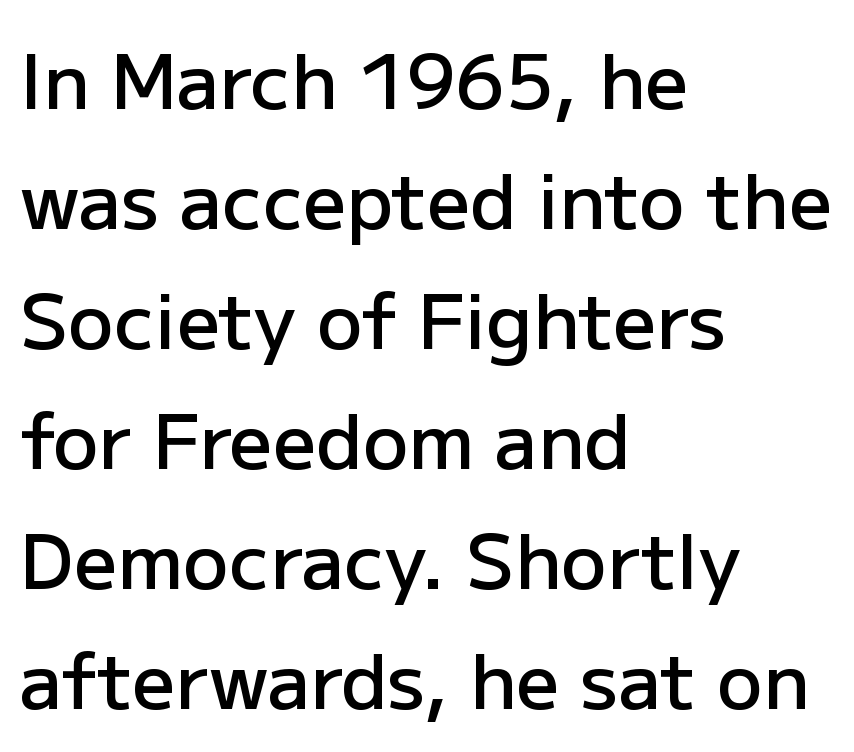
{"serif": "no", "italic": "no", "bold": "semi", "weight": "semibold", "width": "normal", "stroke_contrast": "low", "x_height": "medium", "monospaced": "no", "underline": "no", "align": "left", "line_spacing": "normal", "line_spacing_ratio": 1.58, "letter_spacing": "normal", "letter_spacing_em": 0.0, "glyph_px": 76}
